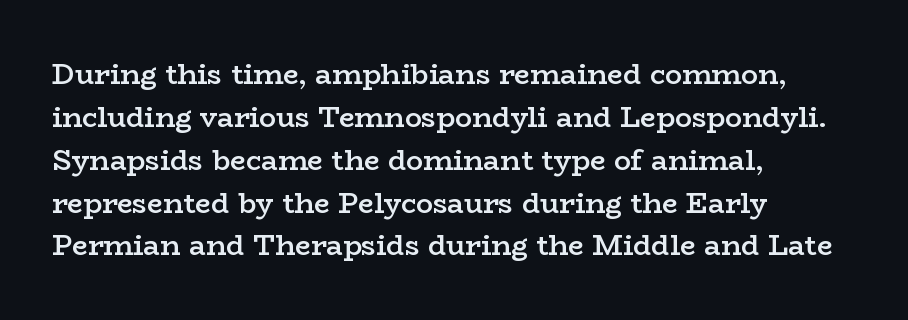
{"serif": "yes", "italic": "no", "bold": "semi", "weight": "semibold", "width": "wide", "stroke_contrast": "low", "x_height": "medium", "monospaced": "no", "underline": "no", "align": "left", "line_spacing": "normal", "line_spacing_ratio": 1.53, "letter_spacing": "normal", "letter_spacing_em": 0.0, "glyph_px": 28}
